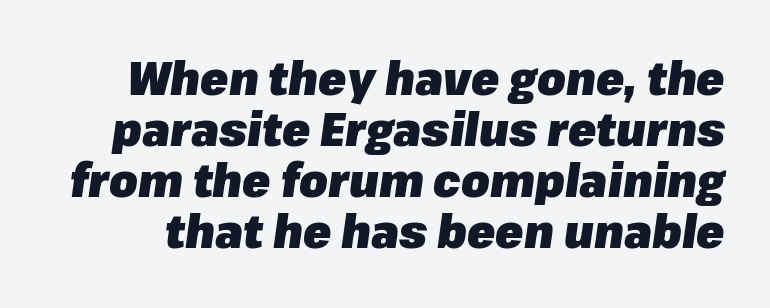
{"italic": "yes", "lean": "right", "slant_degrees": 8, "bold": "yes", "weight": "heavy", "width": "normal", "stroke_contrast": "low", "x_height": "medium", "monospaced": "no", "underline": "no", "line_spacing": "tight", "line_spacing_ratio": 1.11, "letter_spacing": "normal", "letter_spacing_em": 0.0, "glyph_px": 46}
